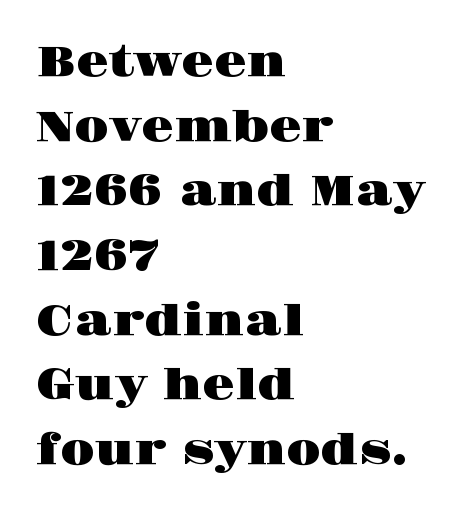
Q: Is the text italic (slanted)? A: No, it is upright.
Q: Is the typeface a serif or a sans-serif typeface? A: Serif.
Q: Is the text underlined? A: No.
Q: How is the paragraph aligned? A: Left-aligned.
Q: Is the spacing between letters normal or unusually wide? A: Normal.
Q: Is the spacing between lines tight, normal or loose? A: Normal.
Q: Width (condensed, normal, or wide)? A: Wide.
Q: Stroke contrast? A: High.
Q: x-height? A: Large.
Q: Monospaced? A: No.
